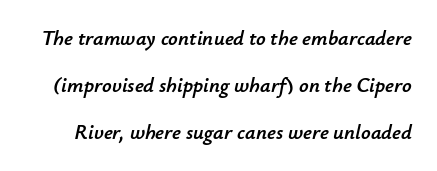
This rendering leaves character spacing at its baseline value. The glyphs are unaccompanied by any horizontal stroke below them. Honestly, the rows look like they've been pulled way apart. An italicized treatment has been applied to the whole sample.
